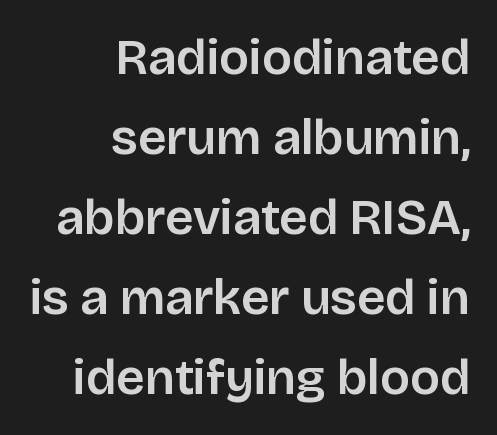
The image shows 50 px sans-serif type, upright; set right-aligned, normal line spacing (1.6x), normal letter spacing, not underlined; low stroke contrast and a large x-height.
